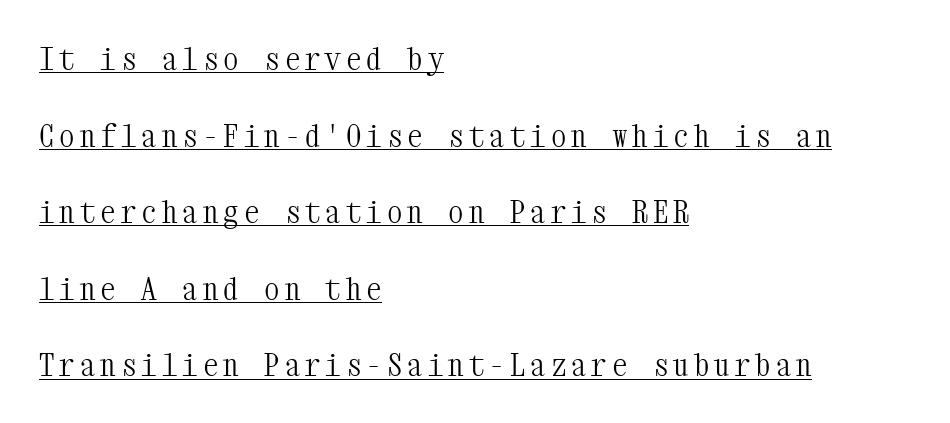
Q: Is the text bold? A: No.
Q: Is the text italic (slanted)? A: No, it is upright.
Q: Is the typeface a serif or a sans-serif typeface? A: Serif.
Q: Is the text underlined? A: Yes.
Q: How is the paragraph aligned? A: Left-aligned.
Q: Is the spacing between lines tight, normal or loose? A: Loose.
Q: Width (condensed, normal, or wide)? A: Condensed.
Q: Stroke contrast? A: Medium.
Q: x-height? A: Medium.
Q: Monospaced? A: Yes.
